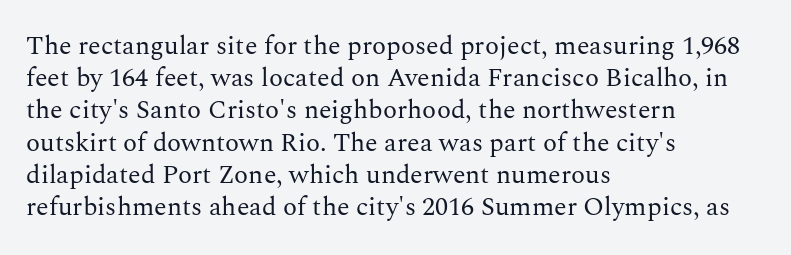
{"italic": "no", "bold": "no", "underline": "no", "align": "left", "line_spacing_ratio": 1.24, "letter_spacing": "normal", "letter_spacing_em": 0.0, "glyph_px": 26}
